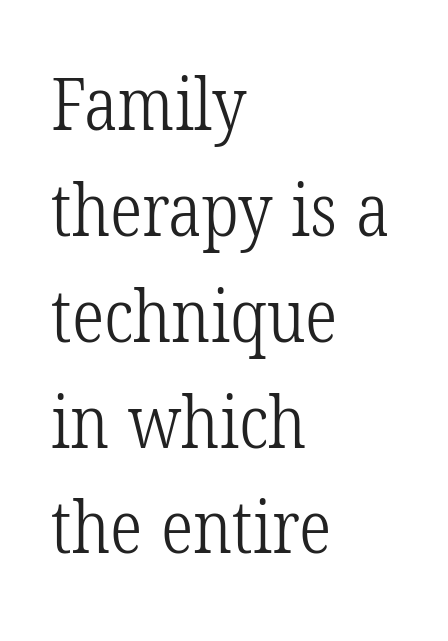
The letters sit at their default tracking, neither squeezed nor spread. Serif or sans? Serif — the stroke terminals have little feet. No letter is thick-stroked: the sample isn't bold. Casual observation: everything's shoved over to the left.
